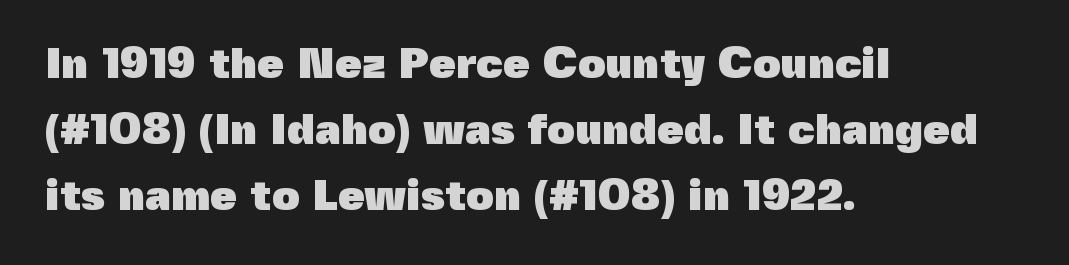
The image shows 43 px heavy sans-serif type, upright; set left-aligned, normal line spacing (1.54x), normal letter spacing, not underlined; a medium x-height.
